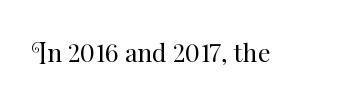
Q: Is the text bold? A: No.
Q: Is the text italic (slanted)? A: No, it is upright.
Q: Is the text underlined? A: No.
Q: Is the spacing between letters normal or unusually wide? A: Normal.
